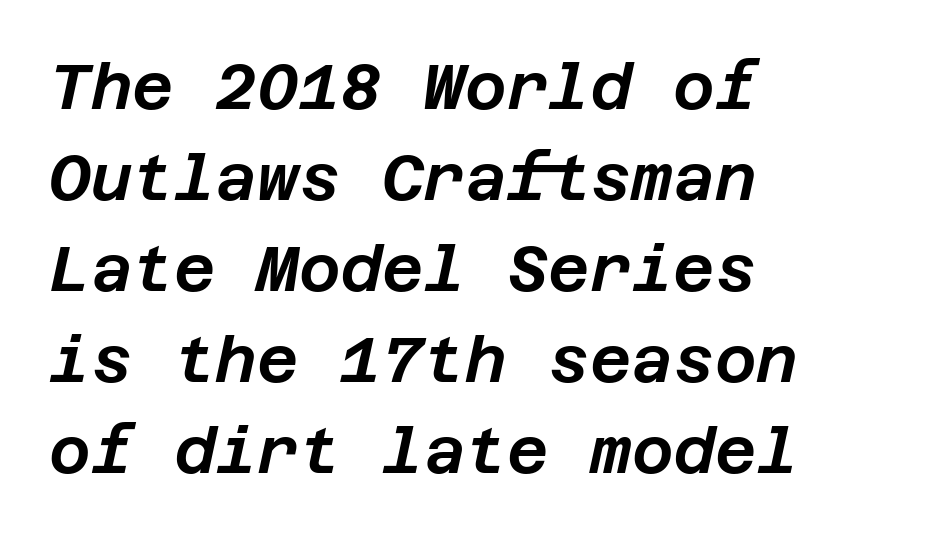
Q: Is the text italic (slanted)? A: Yes, it leans right by about 12 degrees.
Q: Is the text underlined? A: No.
Q: How is the paragraph aligned? A: Left-aligned.
Q: Is the spacing between letters normal or unusually wide? A: Normal.
Q: Is the spacing between lines tight, normal or loose? A: Normal.
Q: Width (condensed, normal, or wide)? A: Normal.
Q: Stroke contrast? A: Low.
Q: x-height? A: Large.
